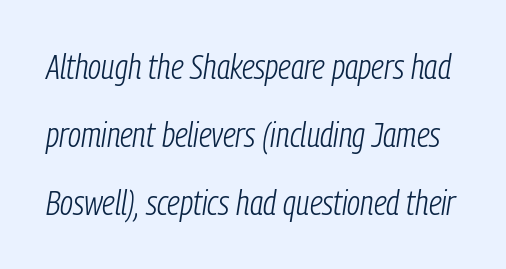
Q: Is the text bold? A: No.
Q: Is the text italic (slanted)? A: Yes, it leans right by about 9 degrees.
Q: Is the text underlined? A: No.
Q: Is the spacing between letters normal or unusually wide? A: Normal.
Q: Is the spacing between lines tight, normal or loose? A: Loose.
Q: Width (condensed, normal, or wide)? A: Condensed.
Q: Stroke contrast? A: Low.
Q: x-height? A: Medium.
Q: Monospaced? A: No.
